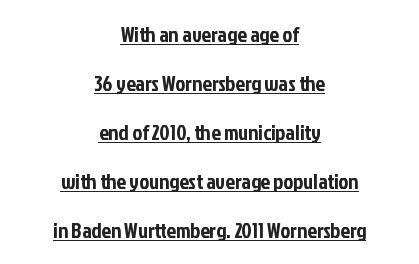
The string is rendered with underlining switched on. Regarding leading, the lines here are spaced well apart. You could call the tracking neutral — neither tight nor loose. The specimen reads as upright at a glance. The whitespace from short lines is split evenly between both sides.
